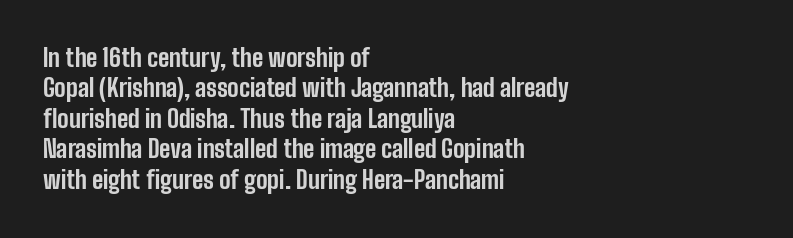
Q: Is the text bold? A: Yes.
Q: Is the text italic (slanted)? A: No, it is upright.
Q: Is the text underlined? A: No.
Q: How is the paragraph aligned? A: Left-aligned.
Q: Is the spacing between letters normal or unusually wide? A: Normal.
Q: Is the spacing between lines tight, normal or loose? A: Normal.
